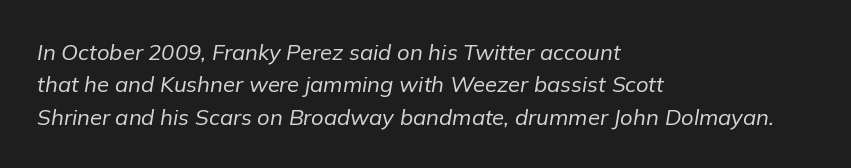
{"italic": "yes", "lean": "right", "slant_degrees": 9, "bold": "no", "underline": "no", "align": "left", "line_spacing": "normal", "line_spacing_ratio": 1.47, "letter_spacing": "normal", "letter_spacing_em": 0.0, "glyph_px": 22}
